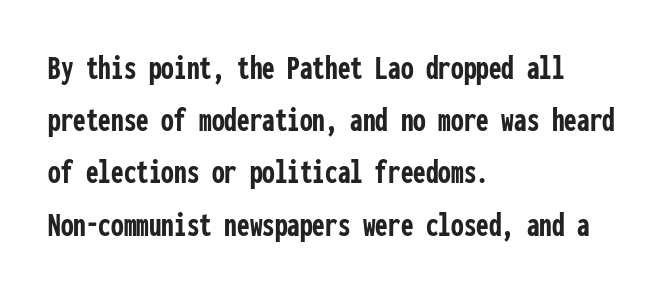
{"serif": "no", "italic": "no", "bold": "yes", "weight": "semibold", "width": "condensed", "stroke_contrast": "low", "x_height": "medium", "monospaced": "yes", "underline": "no", "align": "left", "line_spacing": "normal", "line_spacing_ratio": 1.45, "letter_spacing": "normal", "letter_spacing_em": 0.0, "glyph_px": 36}
